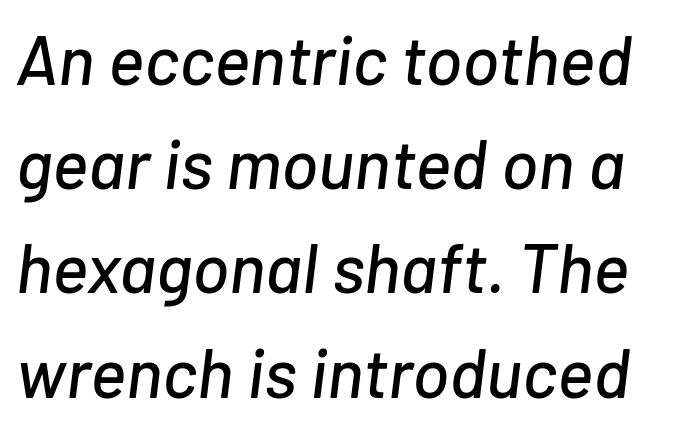
Q: Is the text italic (slanted)? A: Yes, it leans right by about 7 degrees.
Q: Is the text underlined? A: No.
Q: Is the spacing between letters normal or unusually wide? A: Normal.
Q: Is the spacing between lines tight, normal or loose? A: Normal.
Q: Width (condensed, normal, or wide)? A: Normal.
Q: Stroke contrast? A: Low.
Q: x-height? A: Medium.
Q: Monospaced? A: No.
